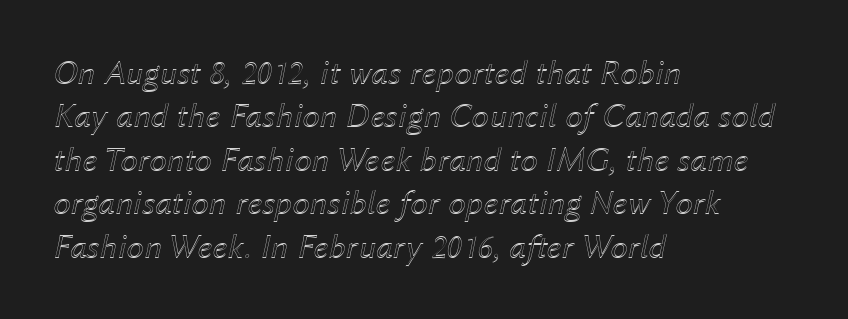
{"italic": "yes", "lean": "right", "slant_degrees": 12, "width": "normal", "x_height": "medium", "monospaced": "no", "underline": "no", "align": "left", "line_spacing_ratio": 1.24, "letter_spacing": "normal", "letter_spacing_em": 0.0, "glyph_px": 35}
